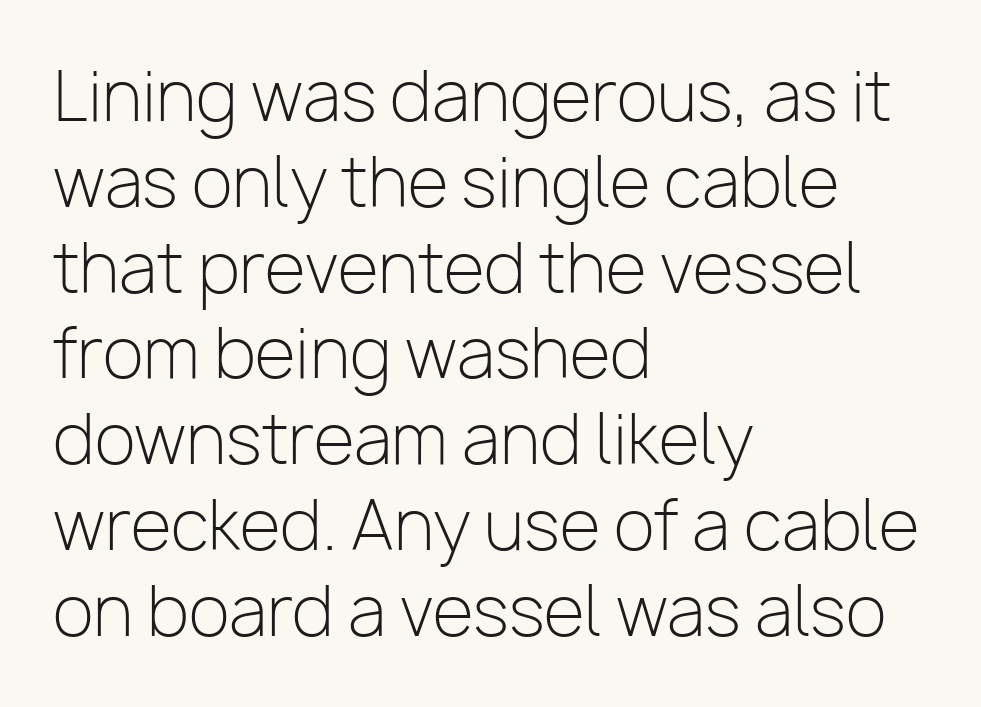
The image shows 67 px light sans-serif type, upright; set left-aligned, normal line spacing (1.28x), normal letter spacing, not underlined; low stroke contrast and a medium x-height.
